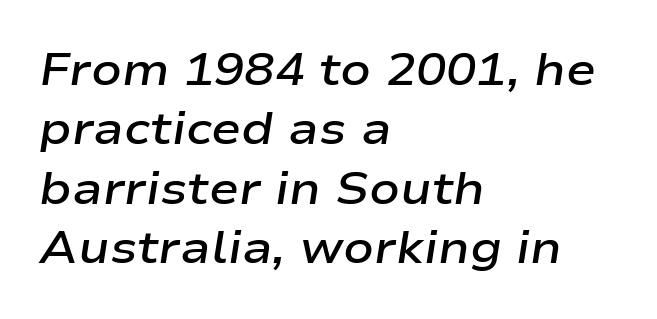
These lines are rendered in a variable-pitch font. Horizontal bands of white between lines are of average thickness. Italic? Definitely — the glyphs are oblique. Alignment: flush left. No word sits above an underline. The gaps between neighbouring characters are ordinary and unremarkable.
